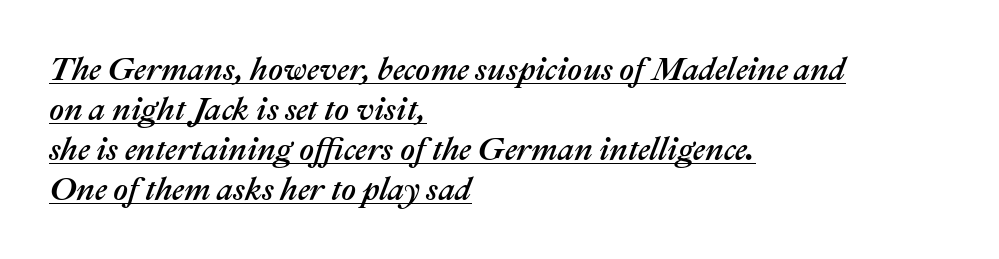
{"italic": "yes", "lean": "right", "slant_degrees": 22, "width": "normal", "stroke_contrast": "medium", "x_height": "medium", "monospaced": "no", "underline": "yes", "align": "left", "line_spacing": "normal", "line_spacing_ratio": 1.25, "letter_spacing": "normal", "letter_spacing_em": 0.0, "glyph_px": 32}
